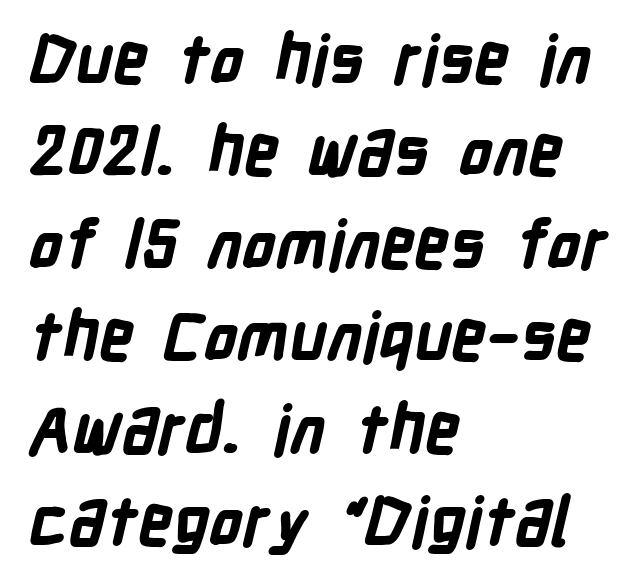
The image shows 67 px bold, condensed sans-serif type; set left-aligned, normal line spacing (1.38x), normal letter spacing, not underlined; low stroke contrast and a medium x-height.
